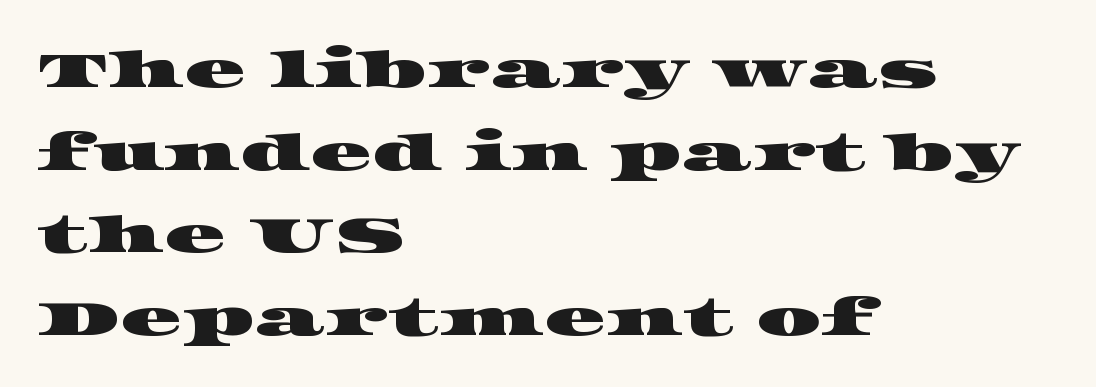
Q: Is the typeface a serif or a sans-serif typeface? A: Serif.
Q: Is the text underlined? A: No.
Q: How is the paragraph aligned? A: Left-aligned.
Q: Is the spacing between letters normal or unusually wide? A: Normal.
Q: Is the spacing between lines tight, normal or loose? A: Normal.
Q: Width (condensed, normal, or wide)? A: Wide.
Q: Stroke contrast? A: High.
Q: x-height? A: Large.
Q: Monospaced? A: No.
